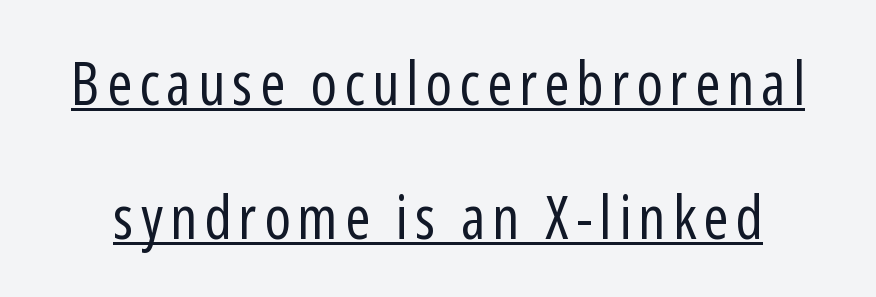
Q: Is the text bold? A: No.
Q: Is the text italic (slanted)? A: No, it is upright.
Q: Is the typeface a serif or a sans-serif typeface? A: Sans-serif.
Q: Is the text underlined? A: Yes.
Q: Is the spacing between lines tight, normal or loose? A: Loose.
Q: Width (condensed, normal, or wide)? A: Condensed.
Q: Stroke contrast? A: Low.
Q: x-height? A: Medium.
Q: Monospaced? A: No.
